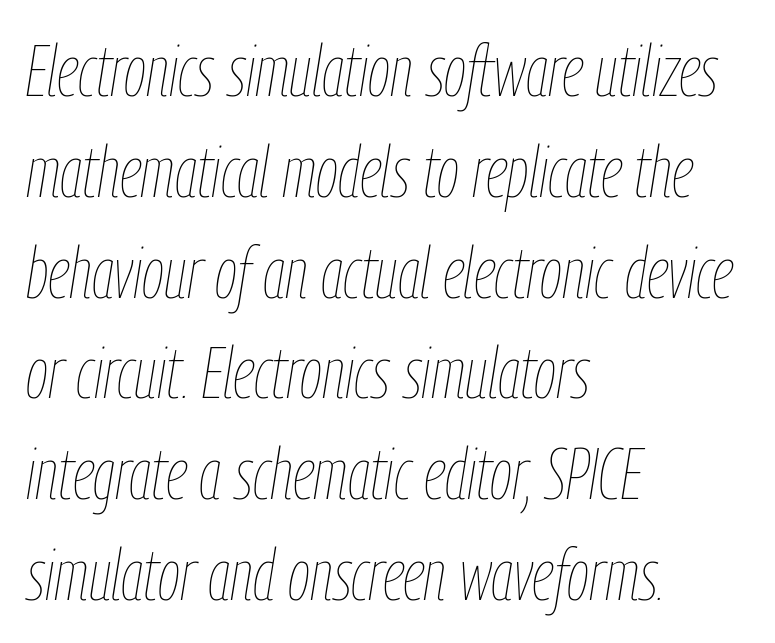
The image shows 72 px thin, condensed type, italic (leaning right); set left-aligned, normal line spacing (1.4x), normal letter spacing, not underlined; low stroke contrast and a medium x-height.
